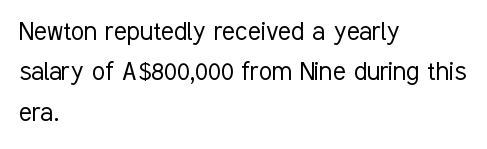
To sum up the face: it is a sans, with no serifs. Layout note: lines flush left. Quick note: interline space is typical. Character widths vary here, with narrow letters taking less room than wide ones. Students, note that the glyphs here touch the page at normal intervals.
